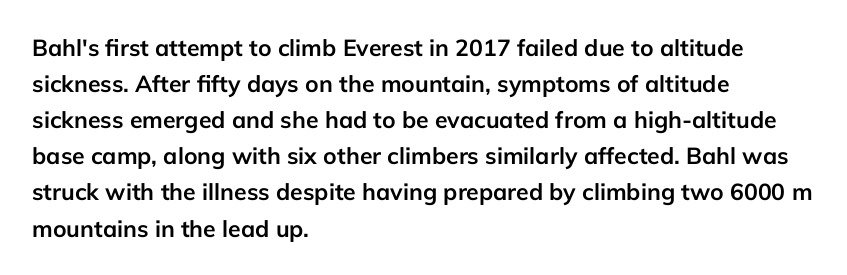
The image shows 23 px bold type, upright; set left-aligned, normal line spacing (1.57x), normal letter spacing, not underlined.
